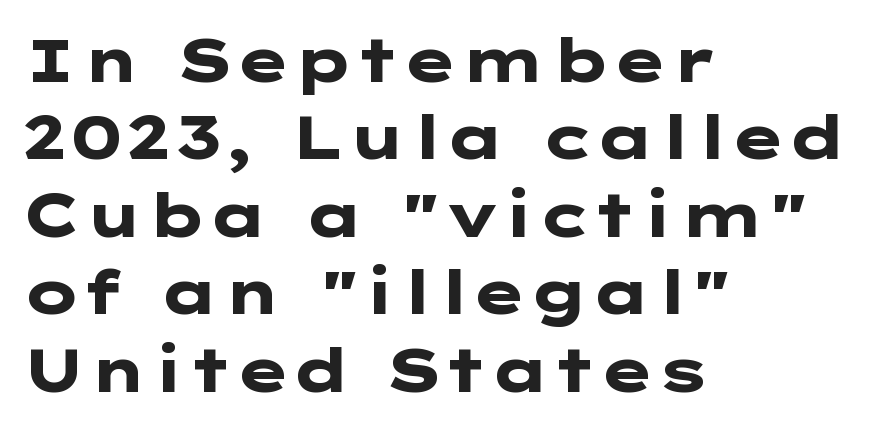
The image shows 61 px heavy, wide sans-serif type, upright; set left-aligned, normal line spacing (1.27x), normal letter spacing, not underlined; low stroke contrast and a medium x-height.
